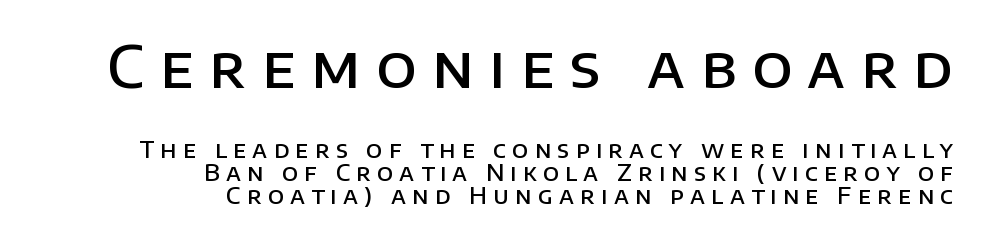
Q: Is the text bold? A: Semi-bold.
Q: Is the text italic (slanted)? A: No, it is upright.
Q: Is the typeface a serif or a sans-serif typeface? A: Sans-serif.
Q: Is the text underlined? A: No.
Q: How is the paragraph aligned? A: Right-aligned.
Q: Is the spacing between letters normal or unusually wide? A: Unusually wide.
Q: Is the spacing between lines tight, normal or loose? A: Tight.
Q: Which block of text is set in a larger size, the first (top) or the second (bottom)? A: The first (top) one.
Q: Width (condensed, normal, or wide)? A: Normal.
Q: Stroke contrast? A: Low.
Q: x-height? A: Large.
Q: Monospaced? A: No.
